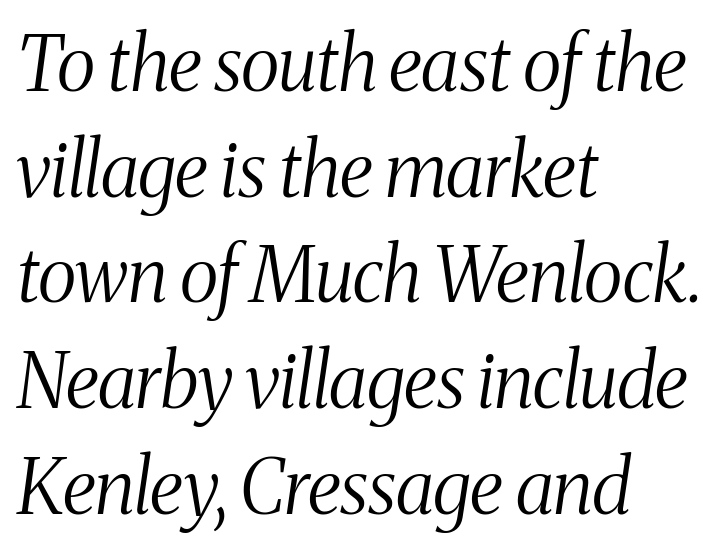
The image shows 75 px light, condensed serif type, italic (leaning right); set left-aligned, normal line spacing (1.41x), normal letter spacing, not underlined; medium stroke contrast and a medium x-height.
